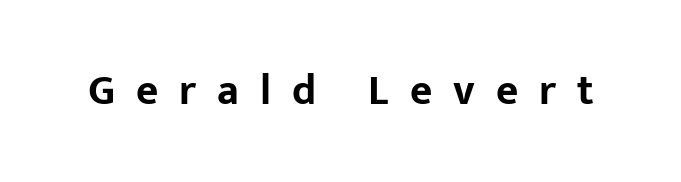
{"serif": "no", "italic": "no", "bold": "yes", "weight": "bold", "width": "normal", "stroke_contrast": "low", "x_height": "medium", "monospaced": "no", "underline": "no", "letter_spacing": "wide", "letter_spacing_em": 0.49, "glyph_px": 43}
